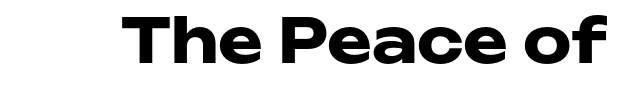
You could call the tracking neutral — neither tight nor loose. A typesetter would mark this as roman, not italic. Stroke thickness is high; the sample reads as a true bold. Letters rest on an invisible, unmarked baseline. The type family on display is of the sans-serif kind.
